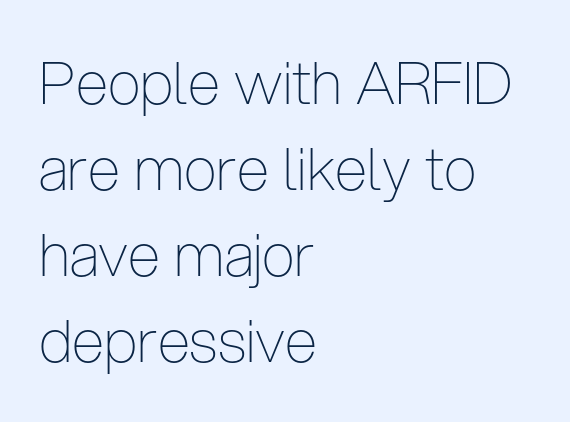
{"serif": "no", "italic": "no", "bold": "no", "weight": "thin", "width": "condensed", "stroke_contrast": "low", "x_height": "medium", "monospaced": "no", "underline": "no", "align": "left", "line_spacing": "normal", "line_spacing_ratio": 1.46, "letter_spacing": "normal", "letter_spacing_em": 0.0, "glyph_px": 59}
